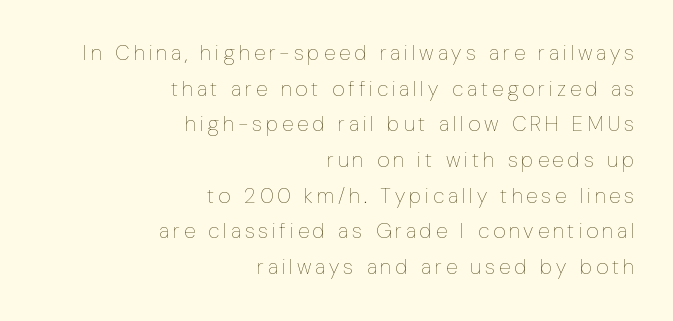
Q: Is the text bold? A: No.
Q: Is the text italic (slanted)? A: No, it is upright.
Q: Is the text underlined? A: No.
Q: How is the paragraph aligned? A: Right-aligned.
Q: Is the spacing between lines tight, normal or loose? A: Normal.
